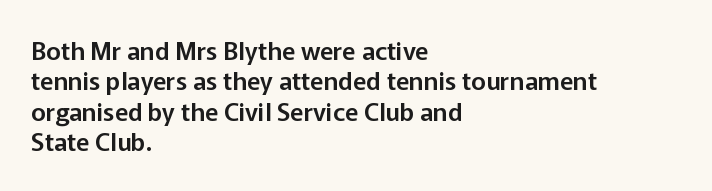
The typography opts for an upright posture over an oblique one. The letterforms sit shoulder to shoulder at normal distance. Compared with a centered layout, this one pins lines to the left instead. Descenders are the only things crossing below the line.
